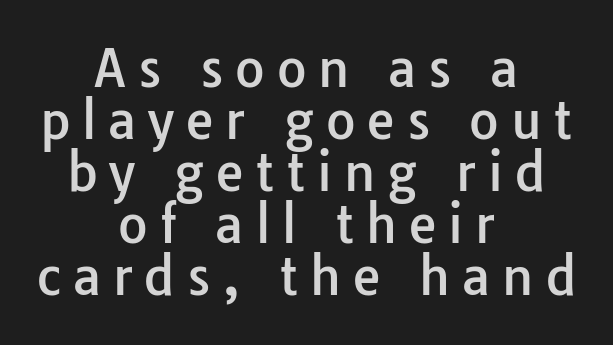
{"serif": "no", "italic": "no", "width": "normal", "stroke_contrast": "low", "x_height": "medium", "monospaced": "no", "underline": "no", "align": "center", "line_spacing": "tight", "line_spacing_ratio": 1.02, "letter_spacing": "wide", "letter_spacing_em": 0.23, "glyph_px": 51}
